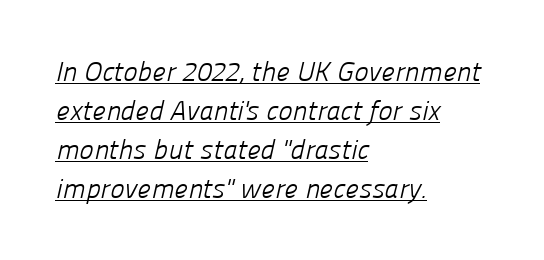
The image shows 27 px text type; set left-aligned, normal line spacing (1.44x), normal letter spacing, underlined.
